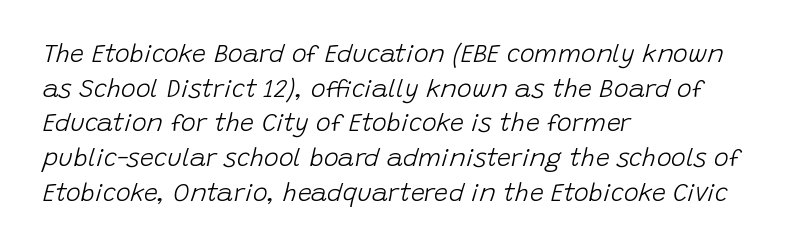
The image shows 25 px text type, italic (leaning right); set left-aligned, normal line spacing (1.39x), normal letter spacing, not underlined.
